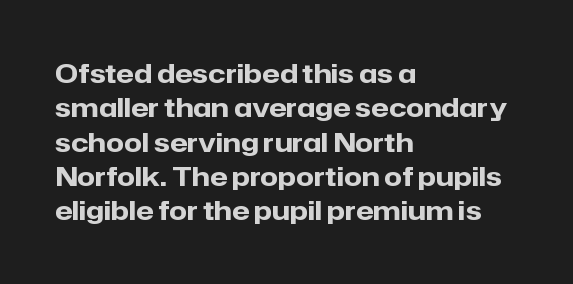
{"italic": "no", "bold": "yes", "underline": "no", "align": "left", "line_spacing": "normal", "line_spacing_ratio": 1.32, "letter_spacing": "normal", "letter_spacing_em": 0.0, "glyph_px": 26}
